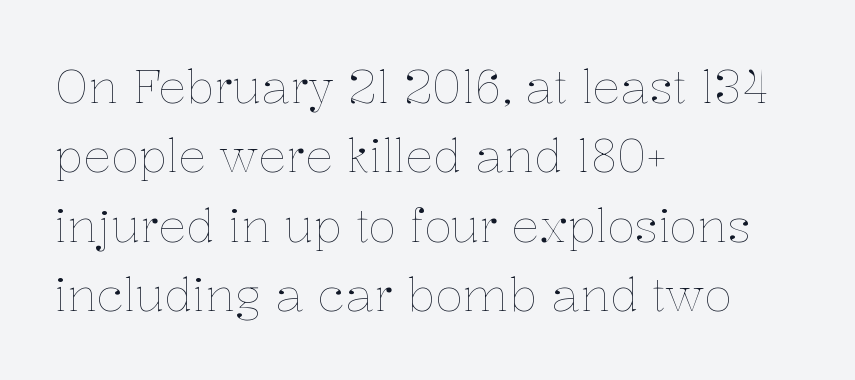
The image shows 46 px thin type, upright; set left-aligned, normal line spacing (1.51x), normal letter spacing, not underlined; low stroke contrast and a medium x-height.
